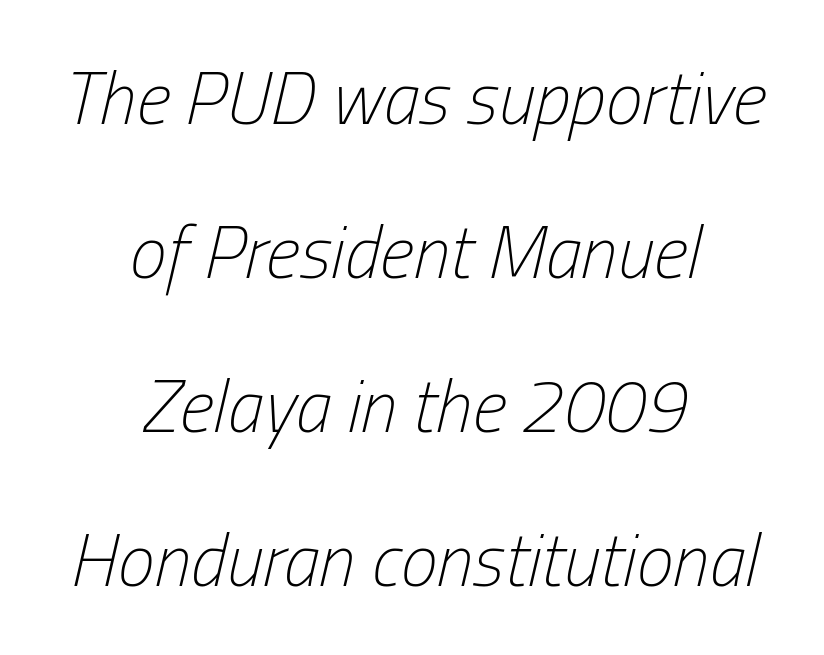
{"italic": "yes", "lean": "right", "slant_degrees": 13, "bold": "no", "weight": "light", "width": "condensed", "stroke_contrast": "low", "x_height": "medium", "monospaced": "no", "underline": "no", "align": "center", "line_spacing": "loose", "line_spacing_ratio": 2.08, "letter_spacing": "normal", "letter_spacing_em": 0.0, "glyph_px": 74}
